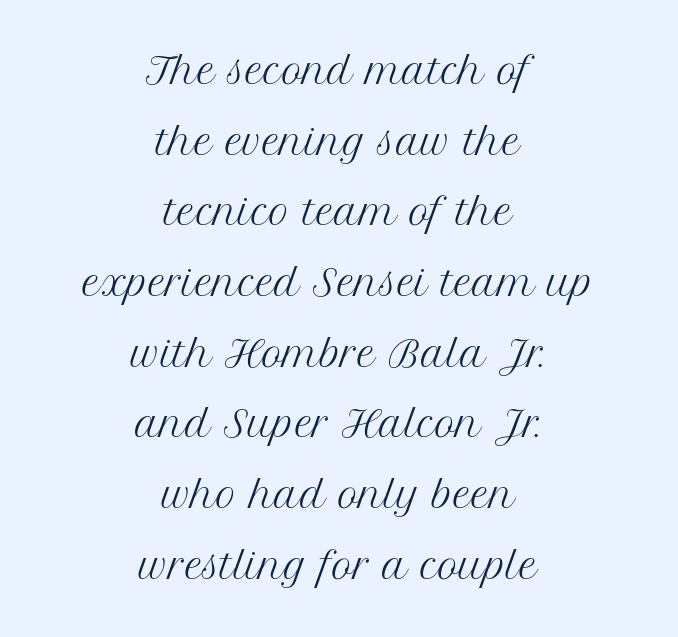
Q: Is the text bold? A: No.
Q: Is the text italic (slanted)? A: Yes.
Q: Is the text underlined? A: No.
Q: How is the paragraph aligned? A: Centered.
Q: Is the spacing between letters normal or unusually wide? A: Normal.
Q: Is the spacing between lines tight, normal or loose? A: Loose.
Q: Width (condensed, normal, or wide)? A: Normal.
Q: Stroke contrast? A: Medium.
Q: x-height? A: Medium.
Q: Monospaced? A: No.
